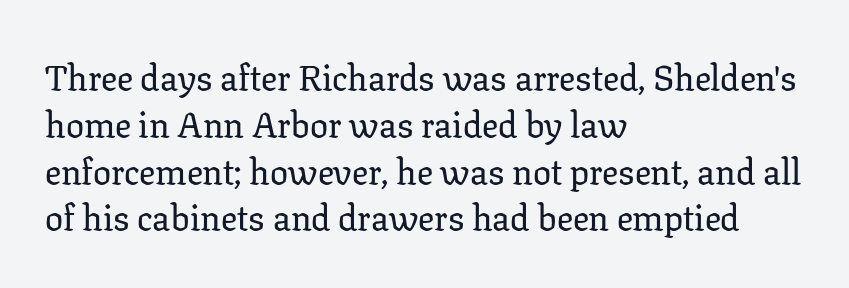
{"serif": "yes", "italic": "no", "width": "normal", "stroke_contrast": "low", "x_height": "medium", "monospaced": "no", "underline": "no", "align": "left", "line_spacing": "normal", "line_spacing_ratio": 1.3, "letter_spacing": "normal", "letter_spacing_em": 0.0, "glyph_px": 36}
